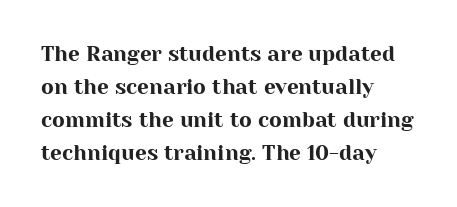
Do the letters lean? They stand straight. You could call the tracking neutral — neither tight nor loose. The passage shown is not underscored anywhere. The ragged edge is on the right, which tells us the setting is flush left. Students, observe: this is what conventionally led text looks like.
